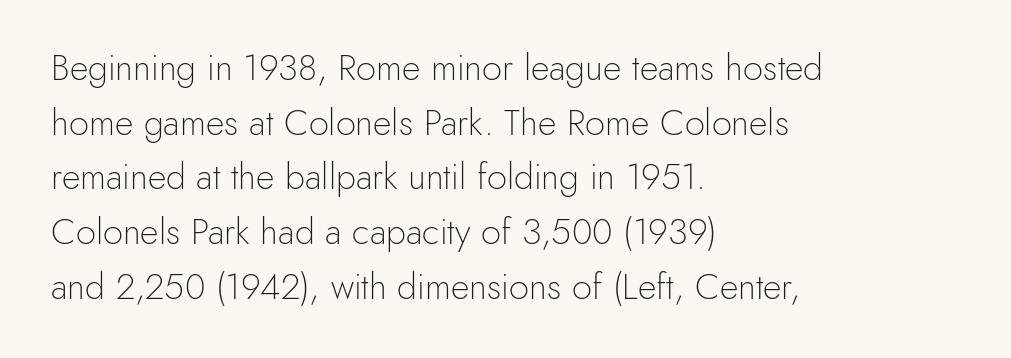
{"serif": "no", "italic": "no", "bold": "no", "weight": "light", "width": "normal", "x_height": "small", "monospaced": "no", "underline": "no", "align": "left", "line_spacing": "normal", "line_spacing_ratio": 1.52, "letter_spacing": "normal", "letter_spacing_em": 0.0, "glyph_px": 36}
